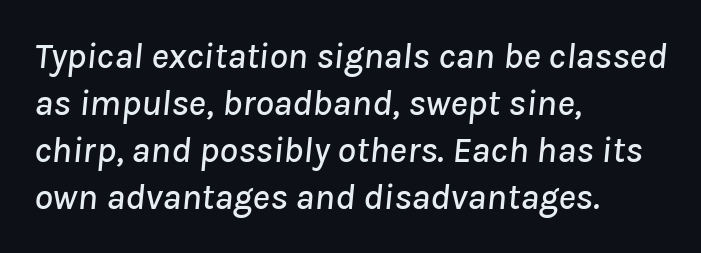
The image shows 37 px text type, italic (leaning right); set left-aligned, normal line spacing (1.27x), normal letter spacing, not underlined; low stroke contrast and a medium x-height.
